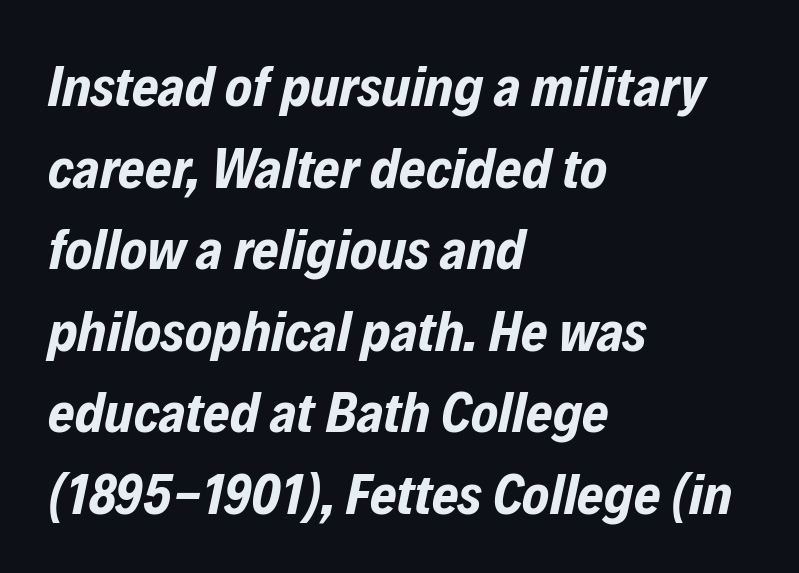
The image shows 57 px bold, condensed type, italic (leaning right); set left-aligned, normal line spacing (1.43x), normal letter spacing, not underlined; low stroke contrast and a medium x-height.
